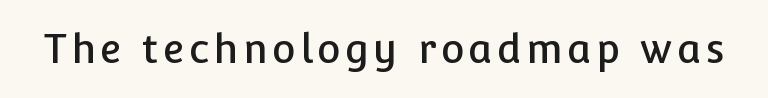
Ordinary non-slanted type is in use. Descender tails drop into unmarked territory. A typesetter would call this proportional, since set widths differ per character. Grotesque or geometric, the face here clearly has no serifs.
